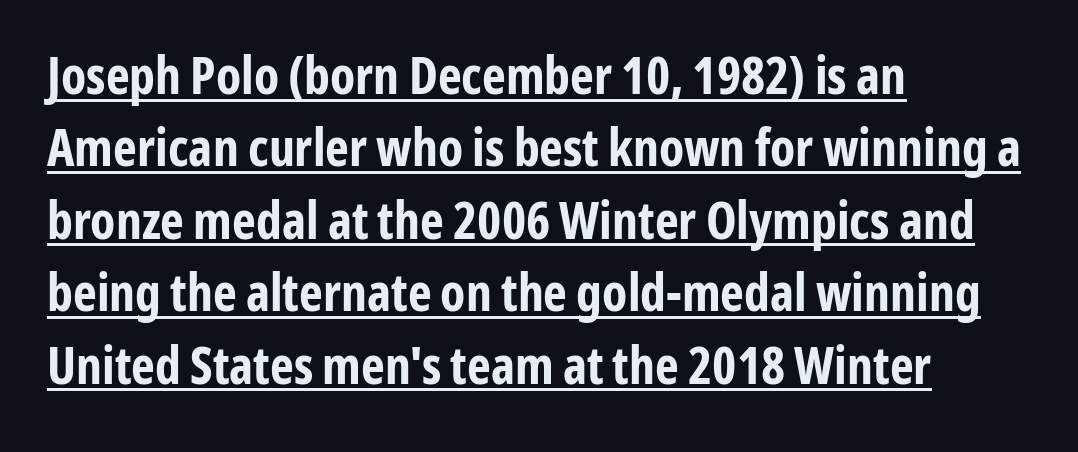
Each line of the rendering has a horizontal stroke beneath the glyphs. Is there much room between lines? A standard amount, neither cramped nor airy. The glyphs have the mass of a bold cut. Layout note: lines flush left.
